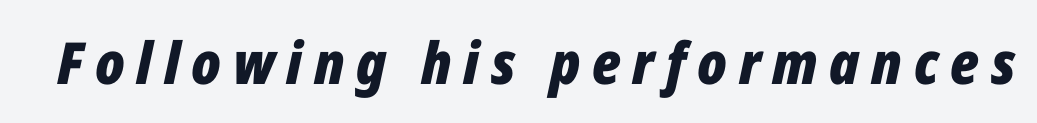
{"italic": "yes", "lean": "right", "slant_degrees": 12, "bold": "yes", "weight": "bold", "width": "condensed", "stroke_contrast": "low", "x_height": "medium", "monospaced": "no", "underline": "no", "letter_spacing": "wide", "letter_spacing_em": 0.2, "glyph_px": 58}
